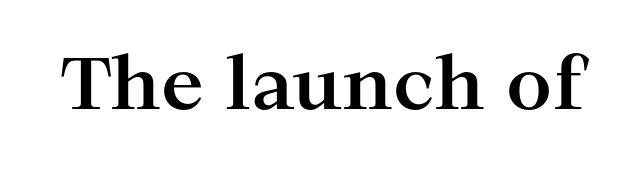
The image shows 72 px bold, wide serif type, upright; set normal letter spacing, not underlined; high stroke contrast and a medium x-height.
